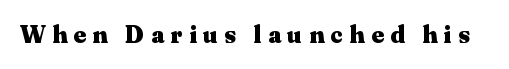
{"italic": "no", "bold": "yes", "underline": "no", "letter_spacing": "wide", "letter_spacing_em": 0.27, "glyph_px": 24}
